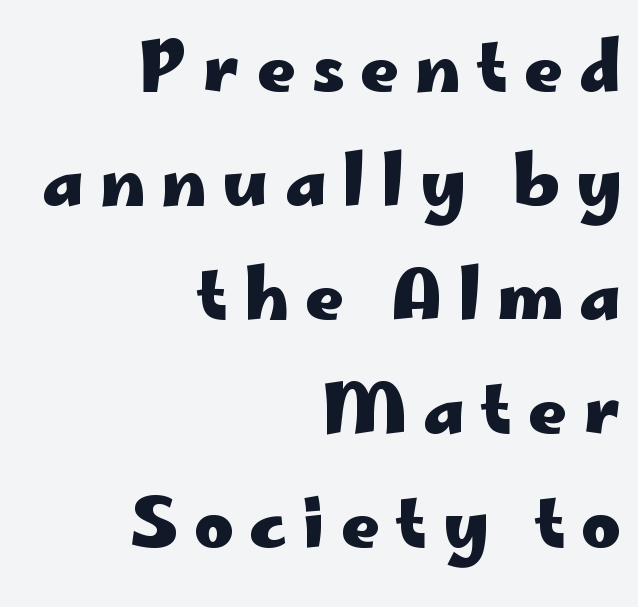
{"serif": "no", "italic": "no", "bold": "yes", "weight": "heavy", "width": "wide", "stroke_contrast": "low", "x_height": "small", "monospaced": "no", "underline": "no", "align": "right", "line_spacing": "normal", "line_spacing_ratio": 1.7, "letter_spacing": "wide", "letter_spacing_em": 0.24, "glyph_px": 67}
